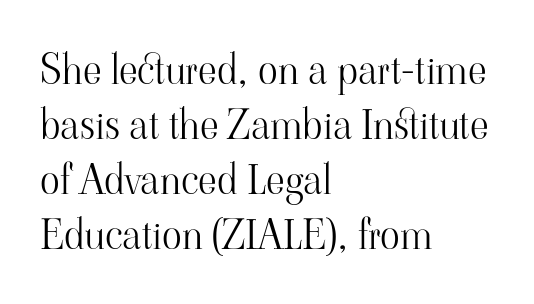
The image shows 41 px light serif type, upright; set left-aligned, normal line spacing (1.34x), normal letter spacing, not underlined; high stroke contrast and a small x-height.
